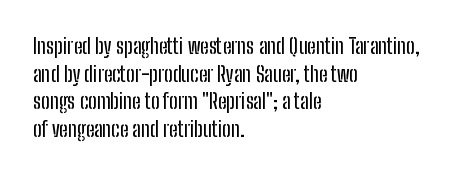
Line starts are locked; line ends wander. Leading matches the norm, producing a regular column. Characters remain perfectly vertical along every line. The area under the type is left untouched. Caption: standard tracking, unaltered.
